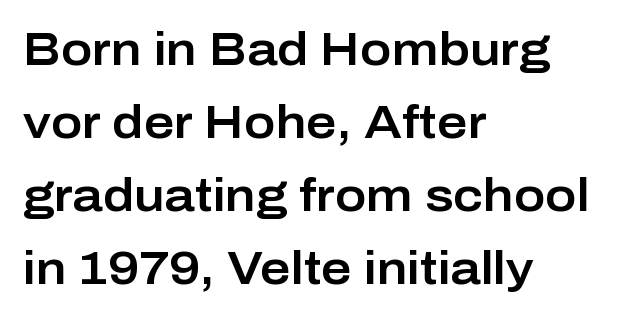
Nobody touched the tracking dial on this one. This rendering features lettering with no underline. Is the block centered? No — it sits flush against the left margin. Quick note: interline space is typical.
